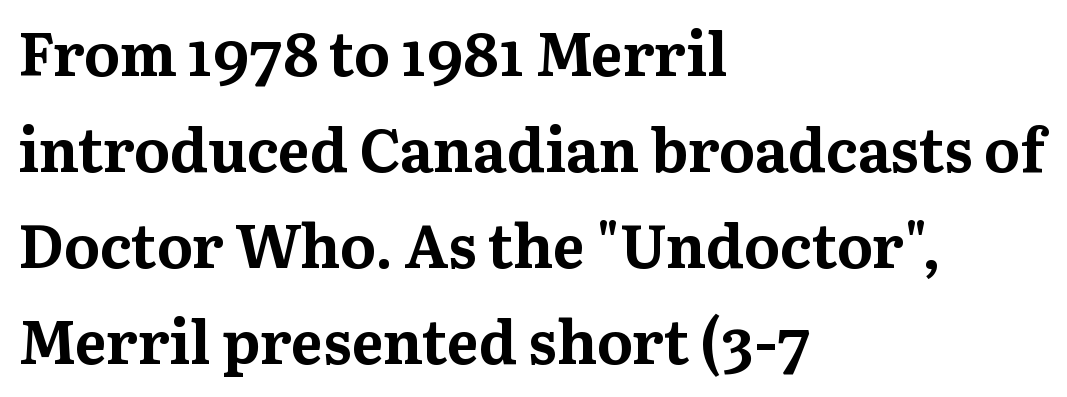
Q: Is the text bold? A: Yes.
Q: Is the text italic (slanted)? A: No, it is upright.
Q: Is the typeface a serif or a sans-serif typeface? A: Serif.
Q: Is the text underlined? A: No.
Q: How is the paragraph aligned? A: Left-aligned.
Q: Is the spacing between letters normal or unusually wide? A: Normal.
Q: Is the spacing between lines tight, normal or loose? A: Normal.
Q: Width (condensed, normal, or wide)? A: Normal.
Q: Stroke contrast? A: Medium.
Q: x-height? A: Medium.
Q: Monospaced? A: No.
